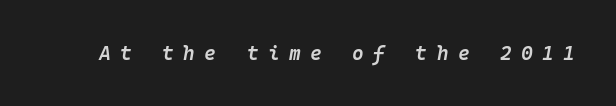
Q: Is the text bold? A: Semi-bold.
Q: Is the text italic (slanted)? A: Yes, it leans right by about 10 degrees.
Q: Is the text underlined? A: No.
Q: Is the spacing between letters normal or unusually wide? A: Unusually wide.
